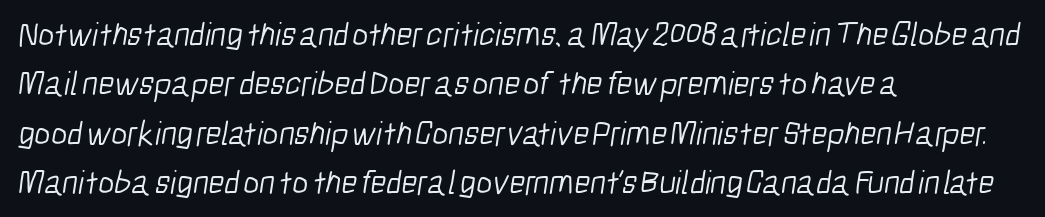
The image shows 34 px light, condensed sans-serif type; set left-aligned, normal line spacing (1.45x), normal letter spacing, not underlined; low stroke contrast and a medium x-height.
